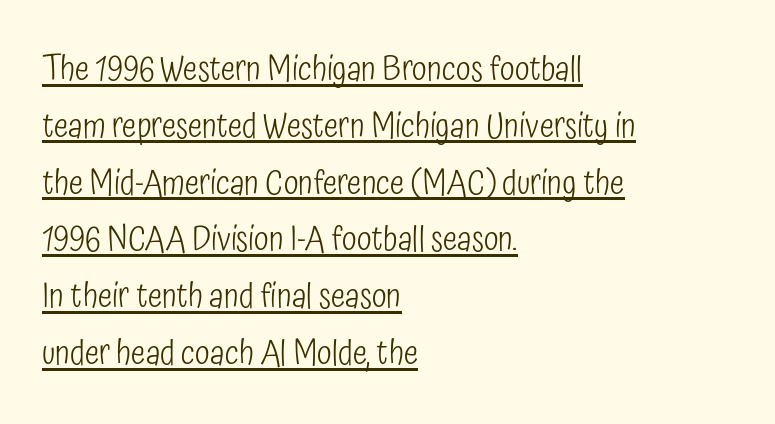
The image shows 34 px light, condensed sans-serif type, upright; set left-aligned, normal line spacing (1.67x), normal letter spacing, underlined; low stroke contrast and a medium x-height.
